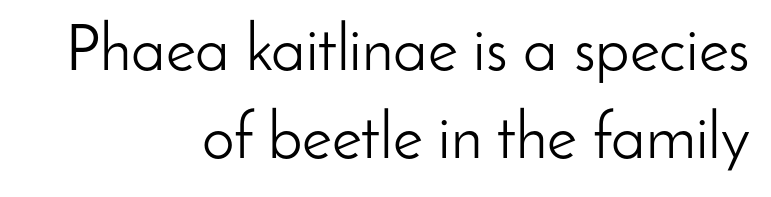
A normal amount of white space separates one row of letters from the next. Underline: absent. This rendering leaves character spacing at its baseline value. Stroke mass is kept to a normal reading level or below.
